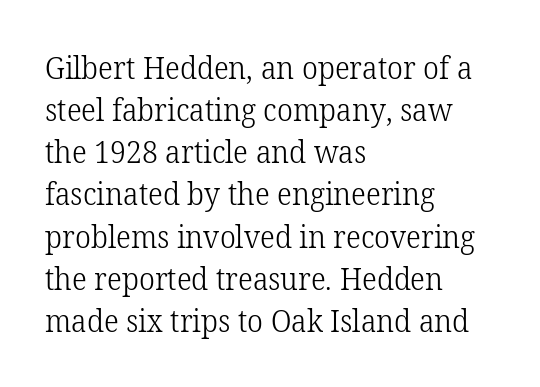
The image shows 31 px light serif type, upright; set left-aligned, normal line spacing (1.36x), normal letter spacing, not underlined; low stroke contrast and a medium x-height.
